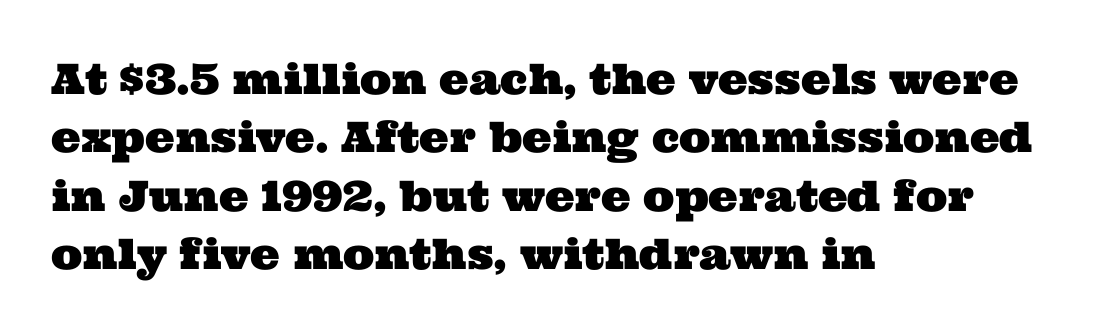
The paragraph shown leans on its left margin. The specimen omits any rule beneath the text block's lines. Old-style or modern, the face here clearly has serifs. What's the leading like? Ordinary, nothing unusual. Letter spacing: default. Do the characters align in a grid? No, the font is proportional.
